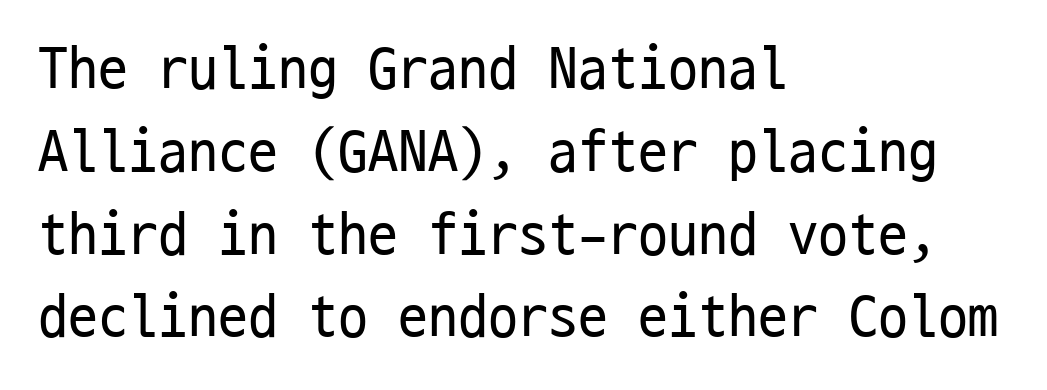
{"serif": "no", "italic": "no", "bold": "no", "weight": "regular", "width": "condensed", "stroke_contrast": "low", "x_height": "medium", "monospaced": "yes", "underline": "no", "align": "left", "line_spacing": "normal", "line_spacing_ratio": 1.38, "letter_spacing": "normal", "letter_spacing_em": 0.0, "glyph_px": 60}
